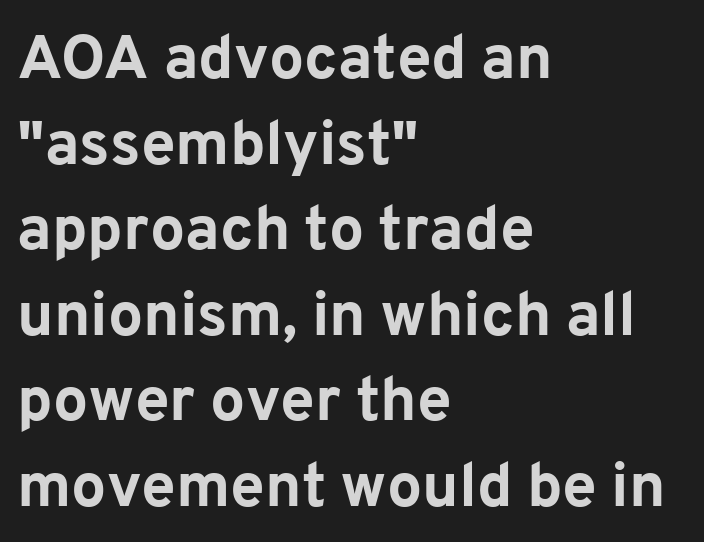
The image shows 62 px bold sans-serif type, upright; set left-aligned, normal line spacing (1.38x), normal letter spacing, not underlined; low stroke contrast and a medium x-height.
